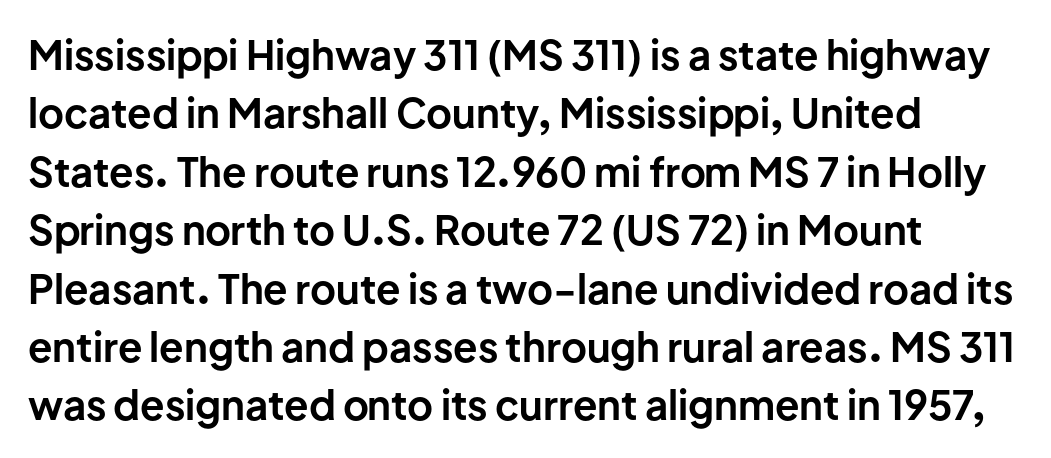
Q: Is the text bold? A: Yes.
Q: Is the text italic (slanted)? A: No, it is upright.
Q: Is the typeface a serif or a sans-serif typeface? A: Sans-serif.
Q: Is the text underlined? A: No.
Q: How is the paragraph aligned? A: Left-aligned.
Q: Is the spacing between letters normal or unusually wide? A: Normal.
Q: Is the spacing between lines tight, normal or loose? A: Normal.
Q: Width (condensed, normal, or wide)? A: Normal.
Q: Stroke contrast? A: Low.
Q: x-height? A: Medium.
Q: Monospaced? A: No.
